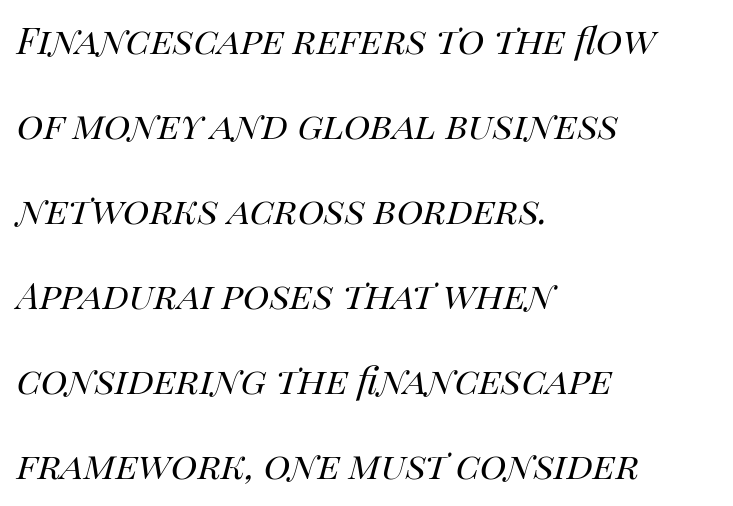
Descender tails drop into unmarked territory. Note the varied advance widths — an 'i' is clearly narrower than an 'm'. Letter spacing: default. Every character sits at an angle, as italics do.
